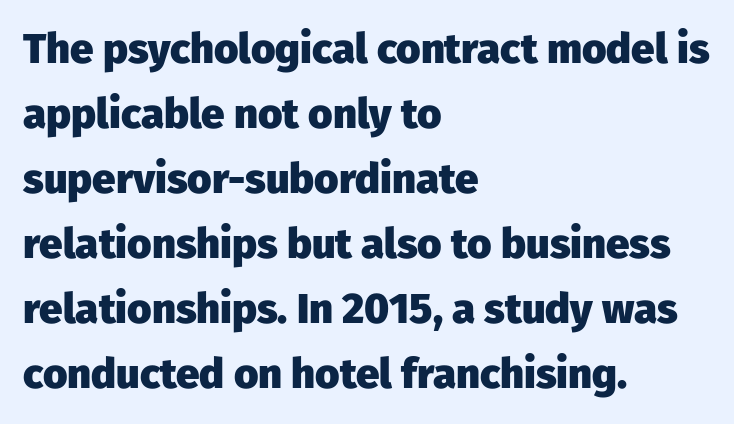
Q: Is the text bold? A: Yes.
Q: Is the text italic (slanted)? A: No, it is upright.
Q: Is the typeface a serif or a sans-serif typeface? A: Sans-serif.
Q: Is the text underlined? A: No.
Q: How is the paragraph aligned? A: Left-aligned.
Q: Is the spacing between letters normal or unusually wide? A: Normal.
Q: Is the spacing between lines tight, normal or loose? A: Normal.
Q: Width (condensed, normal, or wide)? A: Normal.
Q: Stroke contrast? A: Low.
Q: x-height? A: Medium.
Q: Monospaced? A: No.
